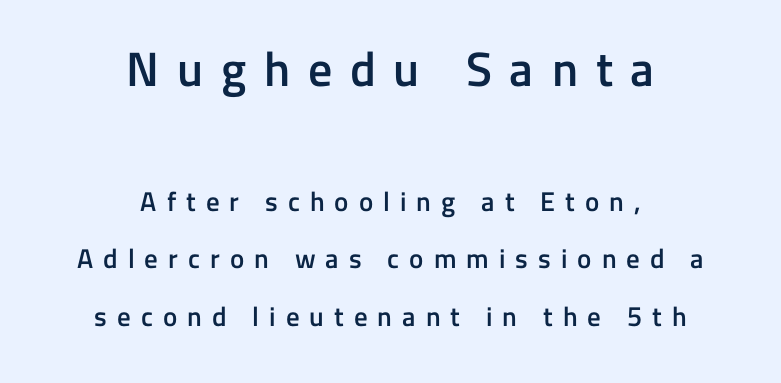
{"serif": "no", "italic": "no", "bold": "semi", "weight": "semibold", "width": "normal", "stroke_contrast": "low", "x_height": "medium", "monospaced": "no", "underline": "no", "align": "center", "line_spacing": "loose", "line_spacing_ratio": 2.13, "letter_spacing": "wide", "letter_spacing_em": 0.37, "larger_block": "first", "size_ratio": 1.78, "glyph_px": 48}
